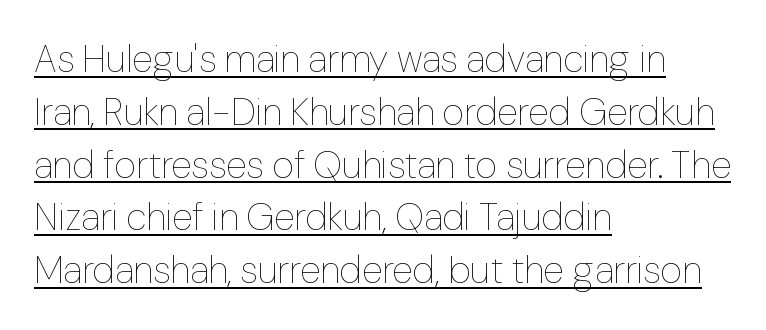
Stems here are at most as thick as an everyday book face. Looks like someone drew a line under every word here. The letterforms sit shoulder to shoulder at normal distance. These lines are set flush left with a ragged right edge. These lines are rendered in a variable-pitch font. If you measured baseline to baseline, you'd find a middling distance.
